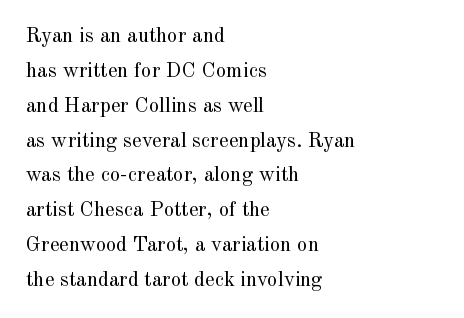
Which margin do the lines hug? The left one — the right edge is uneven. Does the lettering tilt? It doesn't — this is upright. The space directly below the letters is spotless. Horizontal bands of white between lines are of average thickness. The face looks like a standard text weight, possibly lighter.
